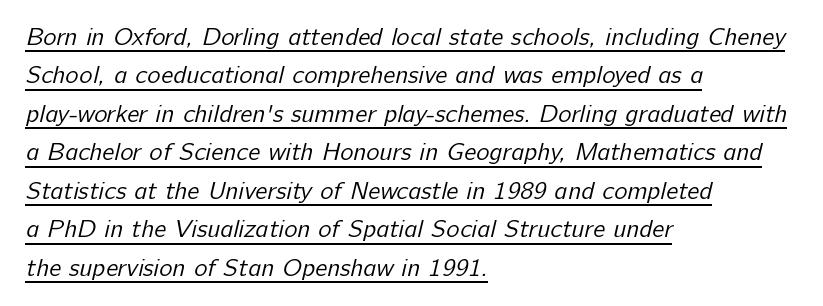
{"bold": "no", "underline": "yes", "align": "left", "line_spacing": "normal", "line_spacing_ratio": 1.54, "letter_spacing": "normal", "letter_spacing_em": 0.0, "glyph_px": 25}
